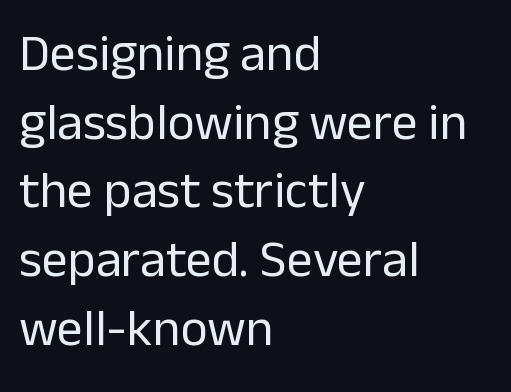
The lettering holds an erect, upright posture throughout. These lines keep a tight, regular rhythm from letter to letter. Lines of text with bare space underneath. Does the copy run flush right? No — it runs flush left. Bold? No — there's no thickening of the strokes. You could not count columns in this text — the font is proportionally spaced.
